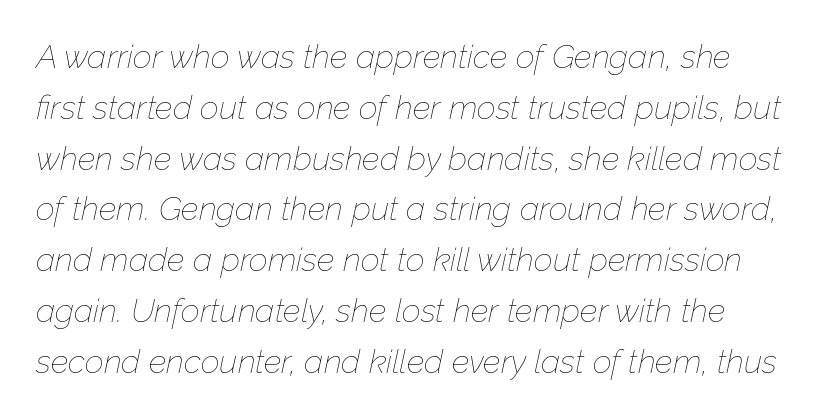
Do the characters align in a grid? No, the font is proportional. Tracking value appears to be zero — textbook default spacing. Is the stroke heavy? The answer is a plain regular-or-lighter. This is oblique type, the kind used for emphasis or titles. The lines sit at an ordinary, default distance from one another. Beneath every word, the page is bare.
